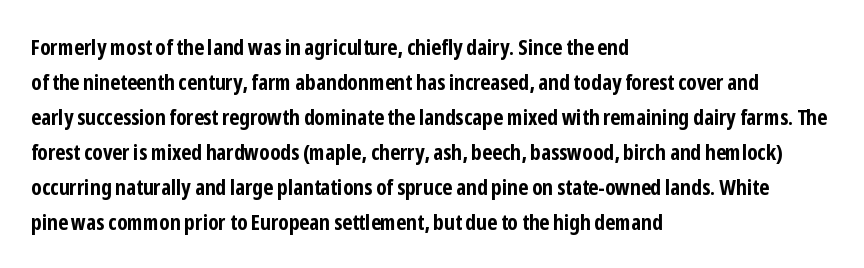
{"italic": "no", "bold": "yes", "underline": "no", "align": "left", "line_spacing": "normal", "line_spacing_ratio": 1.59, "letter_spacing": "normal", "letter_spacing_em": 0.0, "glyph_px": 22}
